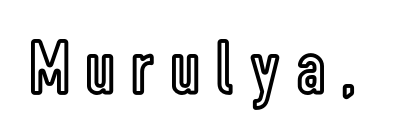
{"italic": "no", "width": "condensed", "x_height": "medium", "monospaced": "no", "underline": "no", "letter_spacing": "wide", "letter_spacing_em": 0.22, "glyph_px": 78}
